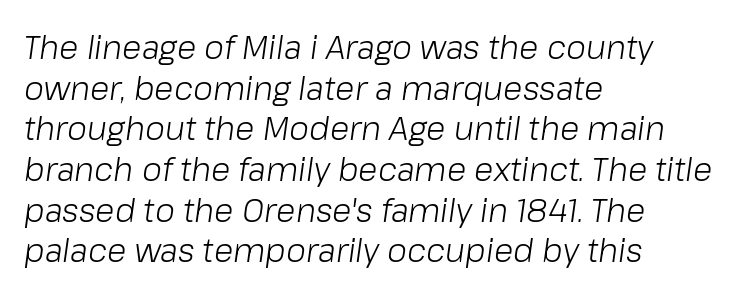
The image shows 32 px light type, italic (leaning right); set left-aligned, normal line spacing (1.27x), normal letter spacing, not underlined; low stroke contrast and a medium x-height.
